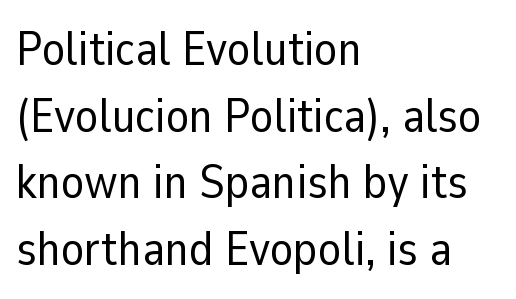
Q: Is the text bold? A: No.
Q: Is the text italic (slanted)? A: No, it is upright.
Q: Is the typeface a serif or a sans-serif typeface? A: Sans-serif.
Q: Is the text underlined? A: No.
Q: How is the paragraph aligned? A: Left-aligned.
Q: Is the spacing between letters normal or unusually wide? A: Normal.
Q: Is the spacing between lines tight, normal or loose? A: Normal.
Q: Width (condensed, normal, or wide)? A: Normal.
Q: Stroke contrast? A: Low.
Q: x-height? A: Medium.
Q: Monospaced? A: No.
